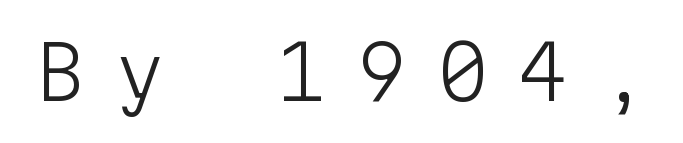
{"serif": "no", "italic": "no", "bold": "no", "weight": "light", "width": "normal", "stroke_contrast": "low", "x_height": "medium", "monospaced": "yes", "underline": "no", "letter_spacing": "wide", "letter_spacing_em": 0.39, "glyph_px": 74}
